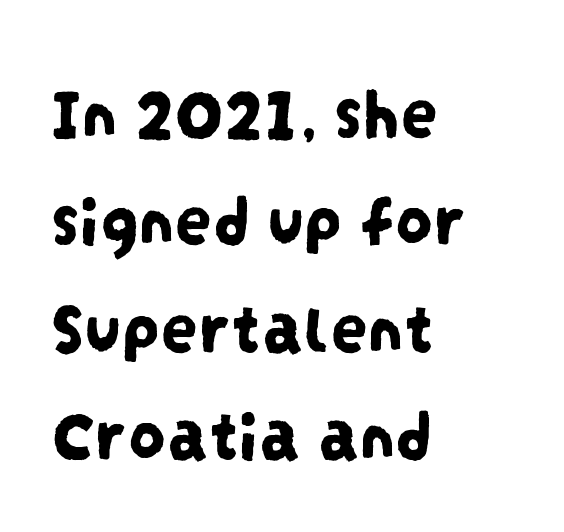
Q: Is the typeface a serif or a sans-serif typeface? A: Sans-serif.
Q: Is the text underlined? A: No.
Q: How is the paragraph aligned? A: Left-aligned.
Q: Is the spacing between letters normal or unusually wide? A: Normal.
Q: Is the spacing between lines tight, normal or loose? A: Normal.
Q: Width (condensed, normal, or wide)? A: Condensed.
Q: Stroke contrast? A: Low.
Q: x-height? A: Large.
Q: Monospaced? A: No.
